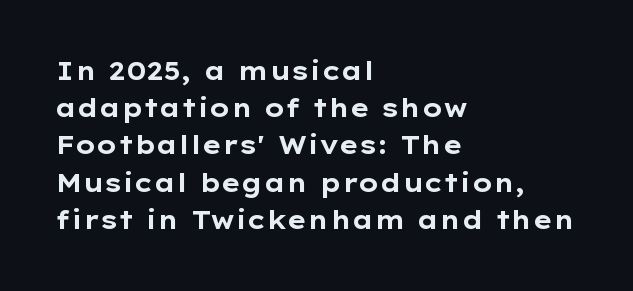
{"italic": "no", "bold": "yes", "underline": "no", "align": "left", "line_spacing": "normal", "line_spacing_ratio": 1.49, "letter_spacing": "normal", "letter_spacing_em": 0.0, "glyph_px": 25}
